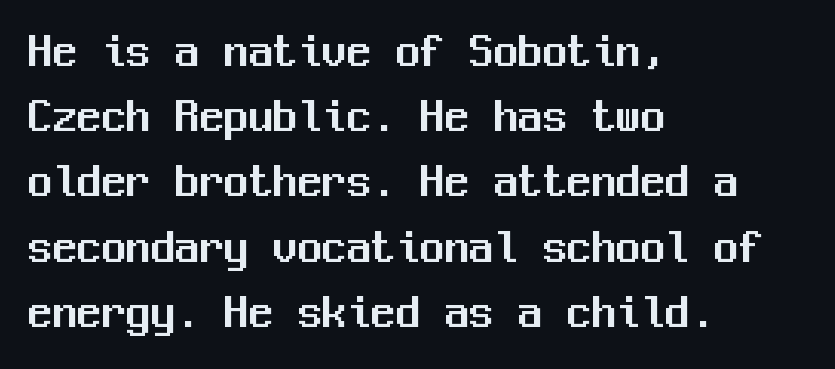
The image shows 49 px sans-serif type, upright, monospaced; set left-aligned, normal line spacing (1.33x), normal letter spacing, not underlined; medium stroke contrast and a medium x-height.
